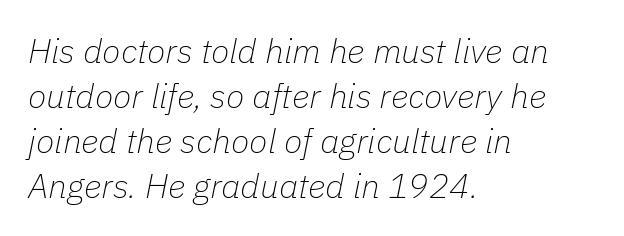
The image shows 34 px thin type, italic (leaning right); set left-aligned, normal line spacing (1.32x), normal letter spacing, not underlined; low stroke contrast and a medium x-height.
